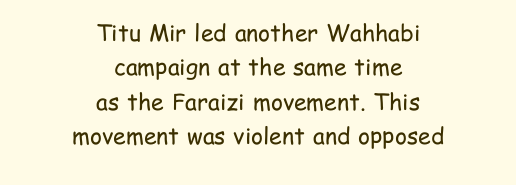
These lines were composed using upright roman letters. Is the letter spacing exaggerated? No — it looks like the ordinary default. Decoration check: the copy has no underline. Rows of type keep a routine distance in the vertical direction. Is the stroke heavy? The answer is a plain regular-or-lighter.
